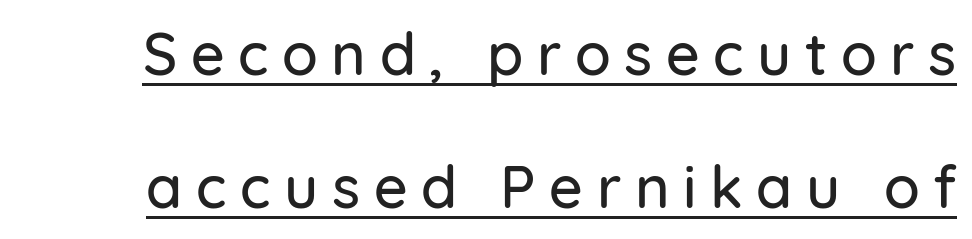
{"serif": "no", "italic": "no", "width": "normal", "stroke_contrast": "low", "x_height": "medium", "monospaced": "no", "underline": "yes", "line_spacing": "loose", "line_spacing_ratio": 2.25, "letter_spacing": "wide", "letter_spacing_em": 0.23, "glyph_px": 59}
